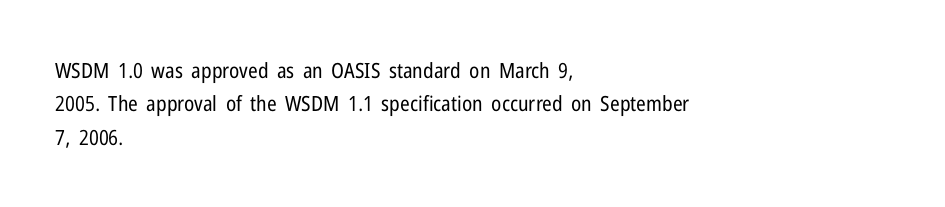
How would I describe the line gaps? Plain and ordinary. Weight: in the light-to-regular range. The type is set solid horizontally, with unmodified tracking. The lines are quadded left.
